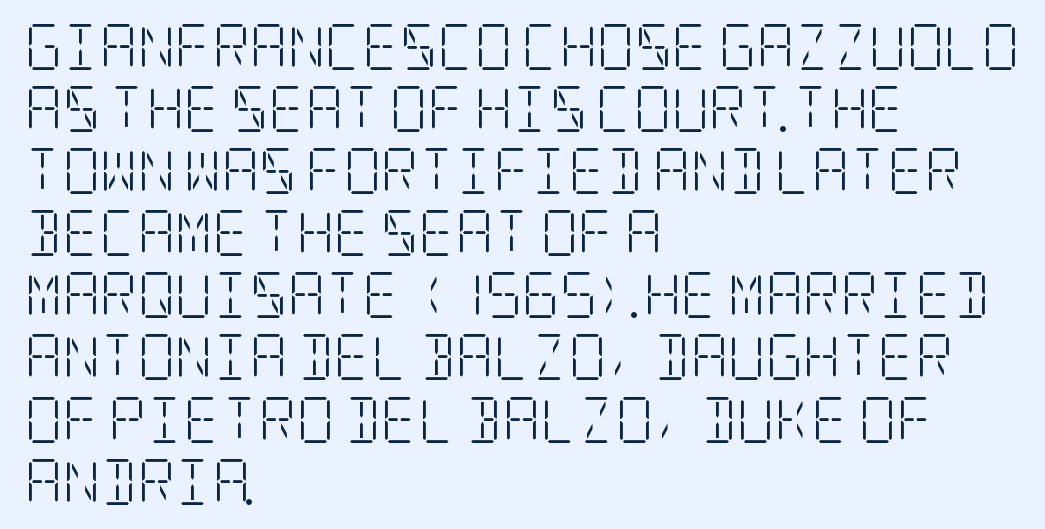
The image shows 46 px light, condensed serif type, upright; set left-aligned, normal line spacing (1.35x), normal letter spacing, not underlined; low stroke contrast and a large x-height.
